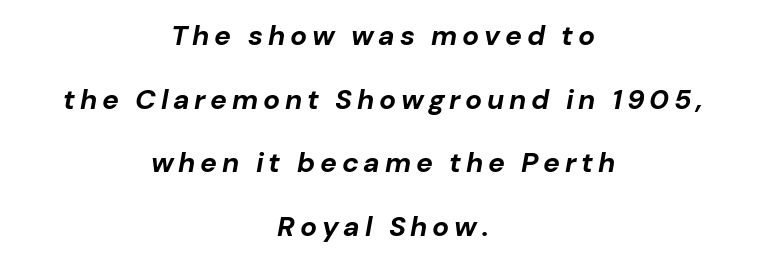
The foot of each line stays bare and open. Compared with typical paragraphs, the rows here are farther apart. The lines are quadded center. Looking at the ascenders, they clearly lean. Look at the stroke-to-counter ratio: heavy, a bold.
